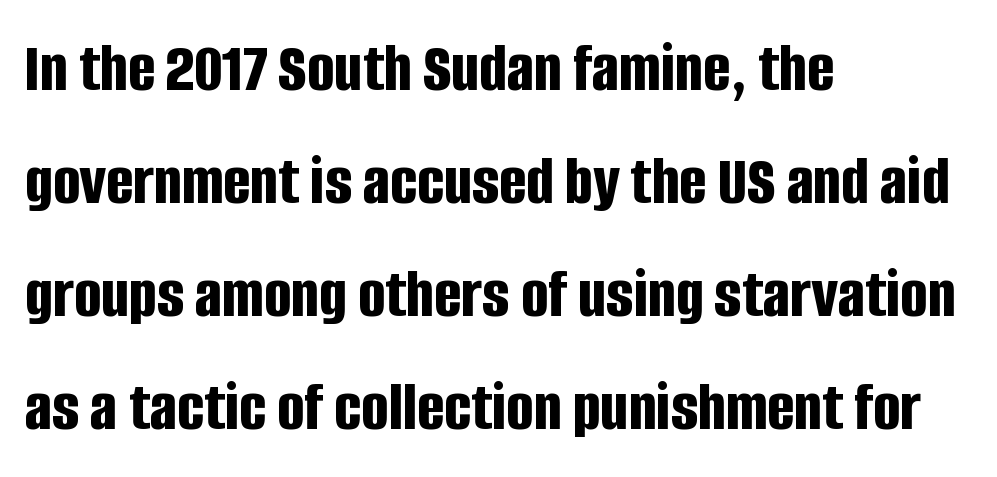
Q: Is the text bold? A: Yes.
Q: Is the text italic (slanted)? A: No, it is upright.
Q: Is the typeface a serif or a sans-serif typeface? A: Sans-serif.
Q: Is the text underlined? A: No.
Q: How is the paragraph aligned? A: Left-aligned.
Q: Is the spacing between letters normal or unusually wide? A: Normal.
Q: Is the spacing between lines tight, normal or loose? A: Normal.
Q: Width (condensed, normal, or wide)? A: Condensed.
Q: Stroke contrast? A: Low.
Q: x-height? A: Large.
Q: Monospaced? A: No.
